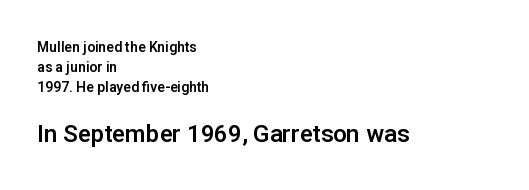
The string is rendered with underlining switched off. The composition opens small and finishes big. Characters follow at the spacing the type designer built in. The paragraph shown leans on its left margin.
